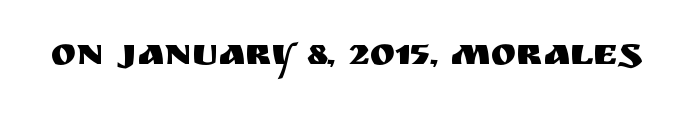
{"serif": "no", "italic": "no", "width": "normal", "stroke_contrast": "medium", "x_height": "large", "monospaced": "no", "underline": "no", "letter_spacing": "normal", "letter_spacing_em": 0.0, "glyph_px": 38}
